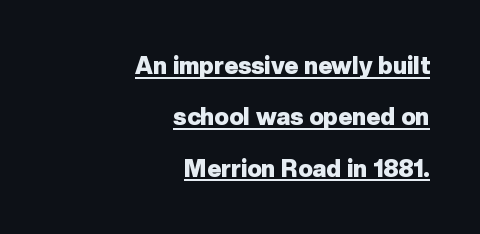
Q: Is the text bold? A: Yes.
Q: Is the text italic (slanted)? A: No, it is upright.
Q: Is the text underlined? A: Yes.
Q: How is the paragraph aligned? A: Right-aligned.
Q: Is the spacing between letters normal or unusually wide? A: Normal.
Q: Is the spacing between lines tight, normal or loose? A: Loose.
